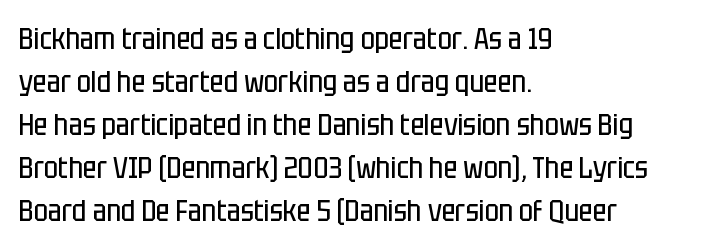
The image shows 30 px regular-weight, condensed sans-serif type, upright; set left-aligned, normal line spacing (1.43x), normal letter spacing, not underlined; low stroke contrast and a large x-height.
